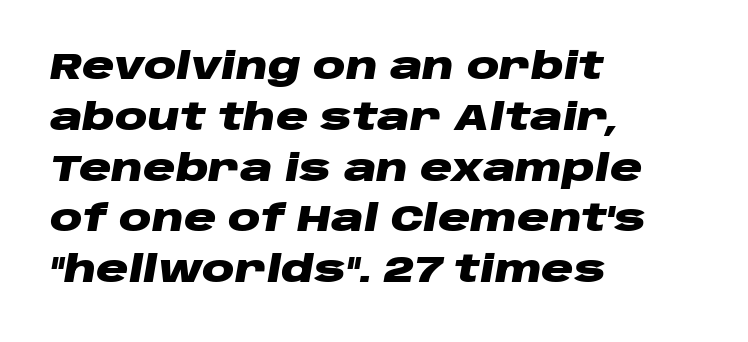
{"italic": "yes", "lean": "right", "slant_degrees": 10, "bold": "yes", "weight": "heavy", "width": "wide", "stroke_contrast": "low", "x_height": "large", "monospaced": "no", "underline": "no", "align": "left", "line_spacing": "normal", "line_spacing_ratio": 1.41, "letter_spacing": "normal", "letter_spacing_em": 0.0, "glyph_px": 36}
